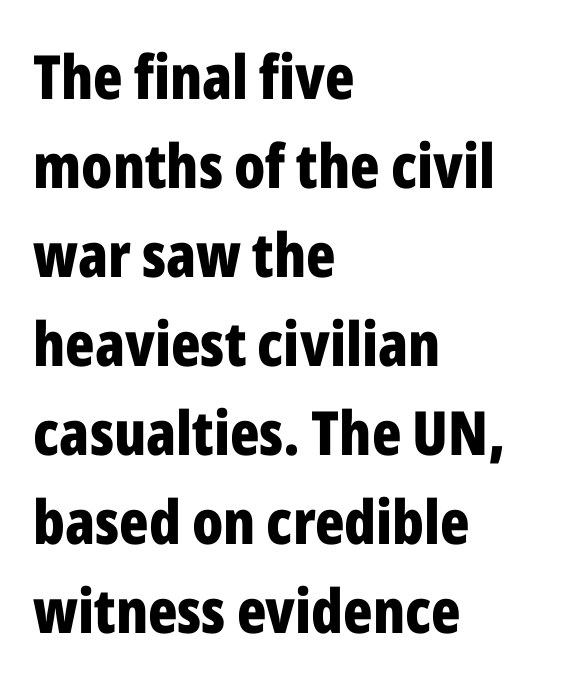
Vertical spacing — default. These lines stack with their left ends in a neat column. Serifs: no, the terminals of the letterforms are clean. Descender tails drop into unmarked territory. Caption: standard tracking, unaltered. You could not count columns in this text — the font is proportionally spaced.
